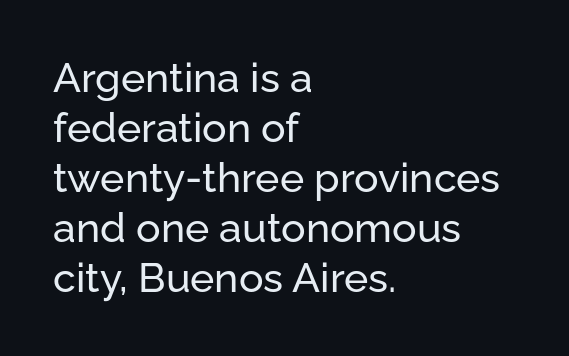
Q: Is the text italic (slanted)? A: No, it is upright.
Q: Is the typeface a serif or a sans-serif typeface? A: Sans-serif.
Q: Is the text underlined? A: No.
Q: How is the paragraph aligned? A: Left-aligned.
Q: Is the spacing between letters normal or unusually wide? A: Normal.
Q: Width (condensed, normal, or wide)? A: Normal.
Q: Stroke contrast? A: Low.
Q: x-height? A: Medium.
Q: Monospaced? A: No.
